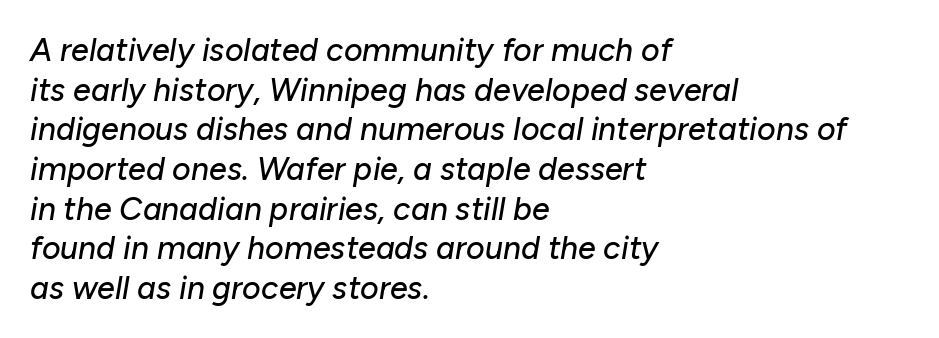
The image shows 32 px text type, italic (leaning right); set left-aligned, line spacing 1.24x, normal letter spacing, not underlined; low stroke contrast and a medium x-height.
